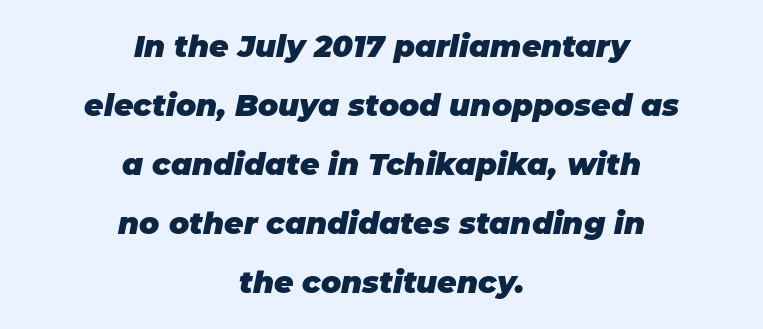
The image shows 30 px heavy type, italic (leaning right); set centered, loose line spacing (1.97x), normal letter spacing, not underlined; low stroke contrast and a large x-height.
